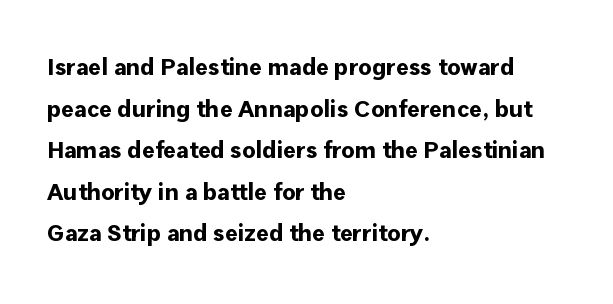
These lines keep a tight, regular rhythm from letter to letter. The setting favours the left margin, as ordinary paragraphs usually do. A dark, heavy texture on the line: the type is bold. The specimen omits any rule beneath the text block's lines.
